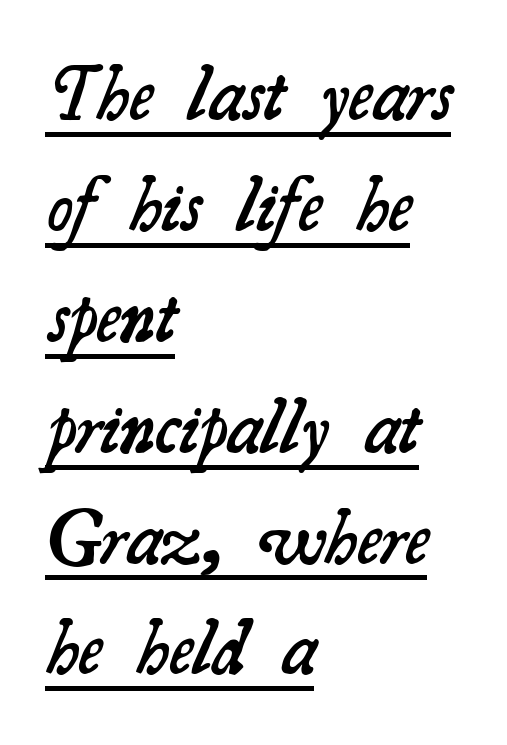
{"serif": "yes", "bold": "semi", "weight": "semibold", "width": "normal", "stroke_contrast": "medium", "x_height": "small", "monospaced": "no", "underline": "yes", "align": "left", "line_spacing": "normal", "line_spacing_ratio": 1.44, "letter_spacing": "normal", "letter_spacing_em": 0.0, "glyph_px": 77}
